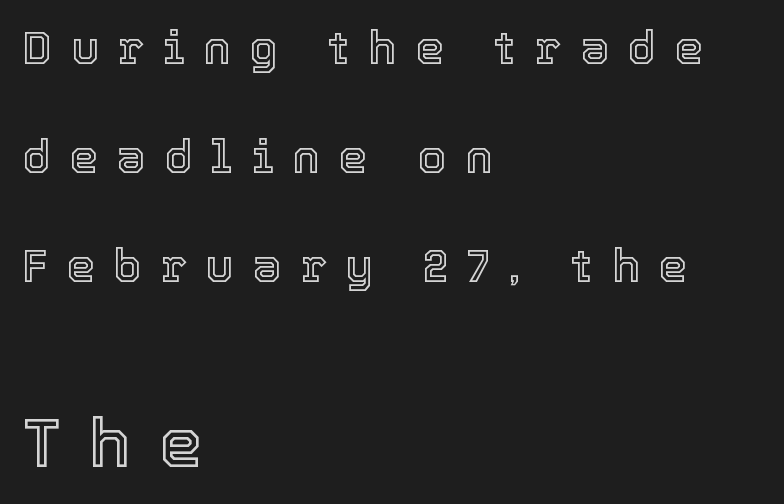
The image shows 69 px text type, upright; set left-aligned, loose line spacing (2.37x), unusually wide letter spacing (+0.41 em), not underlined; the second (bottom) block is 1.5x larger; a medium x-height.
